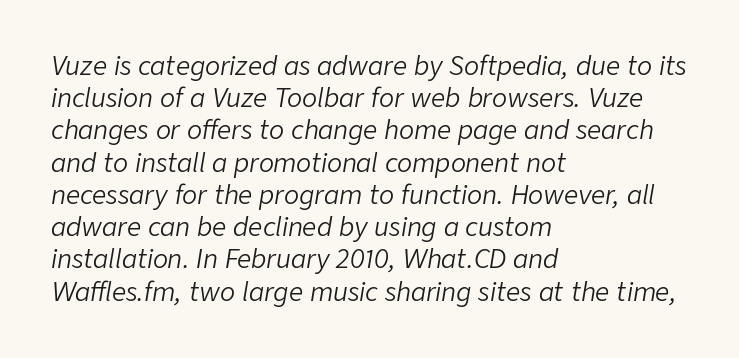
Q: Is the text bold? A: No.
Q: Is the text italic (slanted)? A: Yes, it leans right by about 9 degrees.
Q: Is the text underlined? A: No.
Q: How is the paragraph aligned? A: Left-aligned.
Q: Is the spacing between letters normal or unusually wide? A: Normal.
Q: Is the spacing between lines tight, normal or loose? A: Normal.
